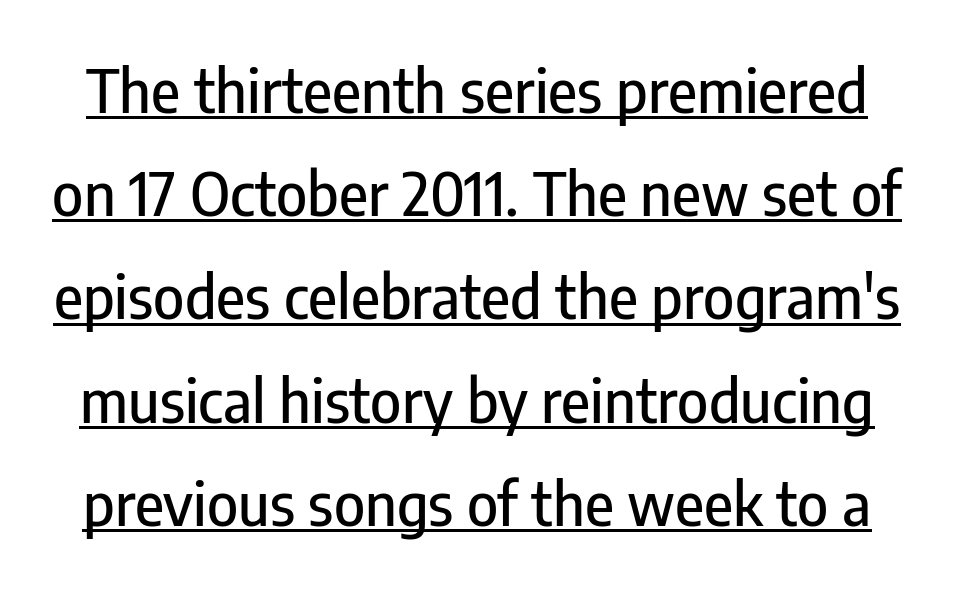
Q: Is the text italic (slanted)? A: No, it is upright.
Q: Is the typeface a serif or a sans-serif typeface? A: Sans-serif.
Q: Is the text underlined? A: Yes.
Q: Is the spacing between letters normal or unusually wide? A: Normal.
Q: Width (condensed, normal, or wide)? A: Condensed.
Q: Stroke contrast? A: Low.
Q: x-height? A: Medium.
Q: Monospaced? A: No.
